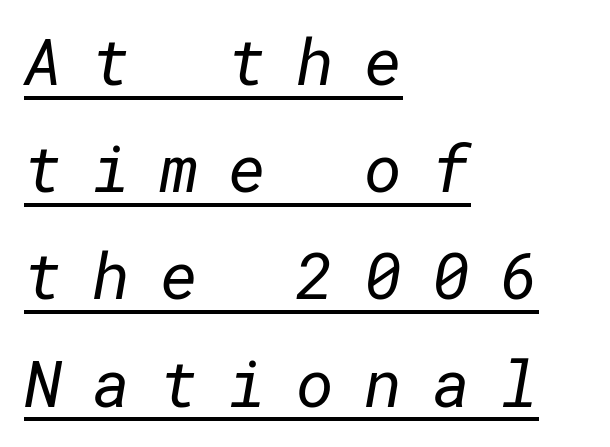
The image shows 65 px regular-weight sans-serif type; set left-aligned, normal line spacing (1.65x), unusually wide letter spacing (+0.46 em), underlined; low stroke contrast and a medium x-height.
